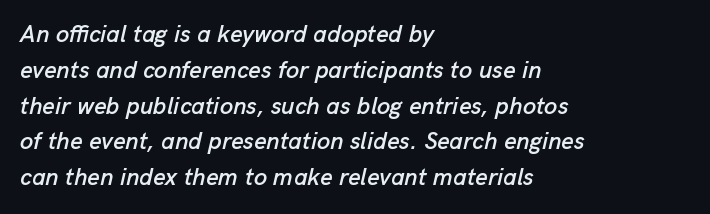
{"italic": "yes", "lean": "right", "slant_degrees": 13, "underline": "no", "align": "left", "line_spacing": "normal", "line_spacing_ratio": 1.49, "letter_spacing": "normal", "letter_spacing_em": 0.0, "glyph_px": 24}
